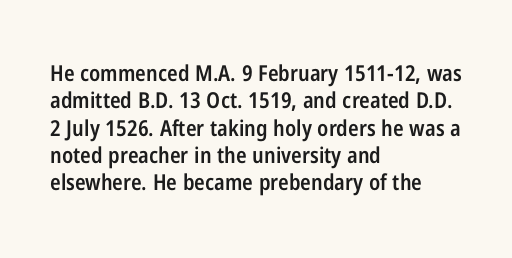
Q: Is the text bold? A: Semi-bold.
Q: Is the text italic (slanted)? A: No, it is upright.
Q: Is the text underlined? A: No.
Q: How is the paragraph aligned? A: Left-aligned.
Q: Is the spacing between letters normal or unusually wide? A: Normal.
